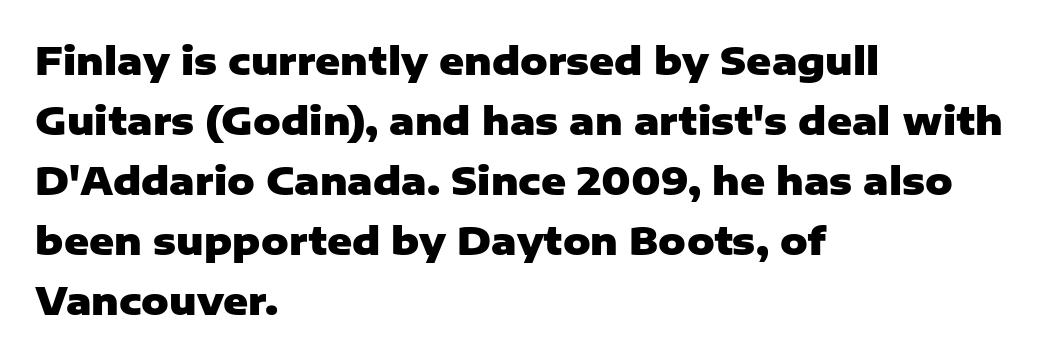
Q: Is the text bold? A: Yes.
Q: Is the text italic (slanted)? A: No, it is upright.
Q: Is the typeface a serif or a sans-serif typeface? A: Sans-serif.
Q: Is the text underlined? A: No.
Q: How is the paragraph aligned? A: Left-aligned.
Q: Is the spacing between letters normal or unusually wide? A: Normal.
Q: Is the spacing between lines tight, normal or loose? A: Normal.
Q: Width (condensed, normal, or wide)? A: Normal.
Q: Stroke contrast? A: Low.
Q: x-height? A: Medium.
Q: Monospaced? A: No.
